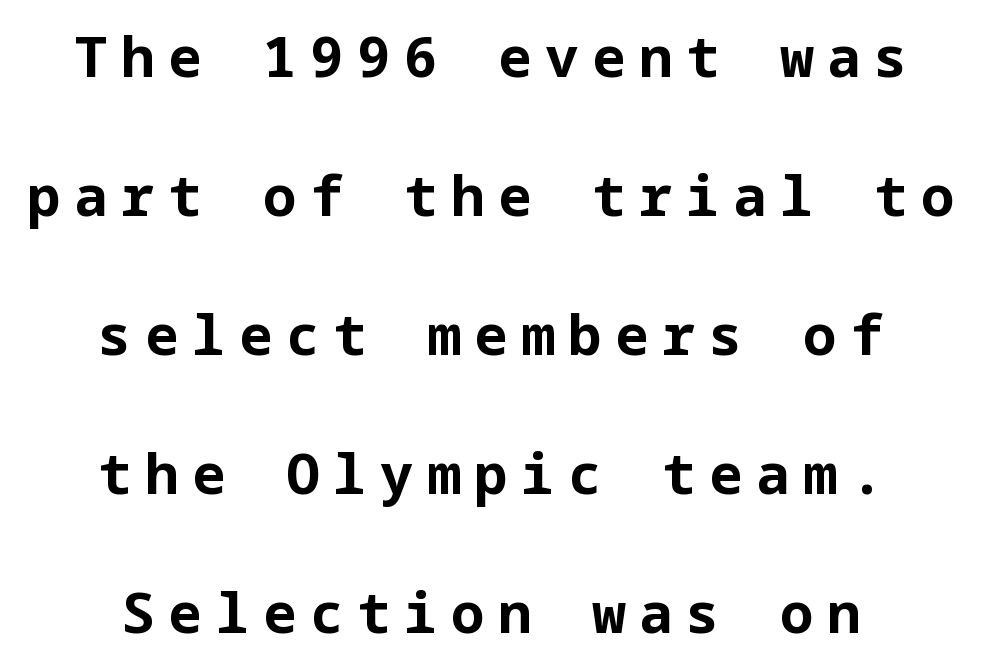
The axis of the letterforms is exactly vertical. This rendering uses center alignment, leaving both contours irregular but symmetric. As a designer I'd log this as weight 700, bold. Short note: letters widely spaced. I'd call this a sans setting — the letters go barefoot. Summary of vertical rhythm: relaxed, with wide interline spacing.
